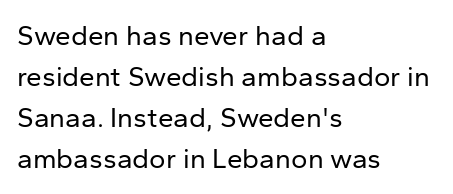
{"serif": "no", "italic": "no", "bold": "no", "weight": "regular", "width": "normal", "stroke_contrast": "low", "x_height": "medium", "monospaced": "no", "underline": "no", "align": "left", "line_spacing": "normal", "line_spacing_ratio": 1.47, "letter_spacing": "normal", "letter_spacing_em": 0.0, "glyph_px": 28}
